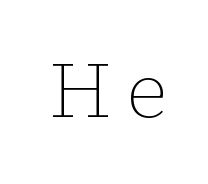
Q: Is the text bold? A: No.
Q: Is the text italic (slanted)? A: No, it is upright.
Q: Is the text underlined? A: No.
Q: Width (condensed, normal, or wide)? A: Normal.
Q: Stroke contrast? A: Low.
Q: x-height? A: Medium.
Q: Monospaced? A: No.
